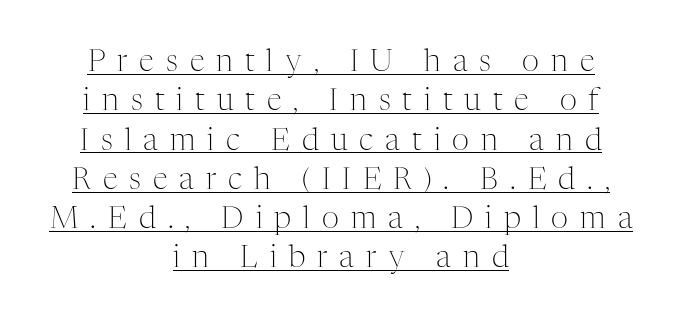
{"serif": "yes", "italic": "no", "bold": "no", "weight": "light", "width": "normal", "stroke_contrast": "medium", "x_height": "medium", "monospaced": "no", "underline": "yes", "align": "center", "line_spacing": "normal", "line_spacing_ratio": 1.31, "letter_spacing": "wide", "letter_spacing_em": 0.4, "glyph_px": 30}
